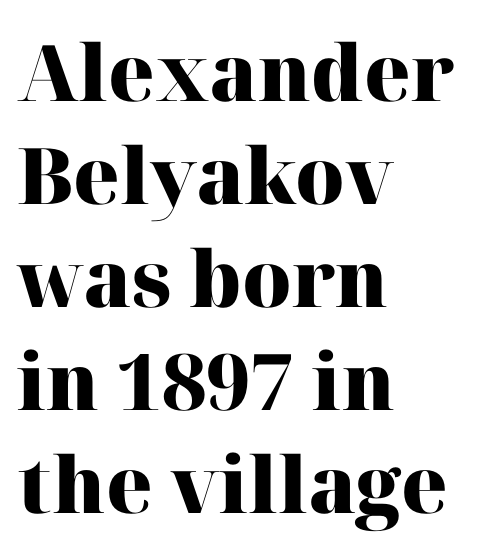
These lines keep a tight, regular rhythm from letter to letter. The space beneath each line is pristine and unruled. Nope, not italic — everything's standing straight. Line spacing here is normal.
